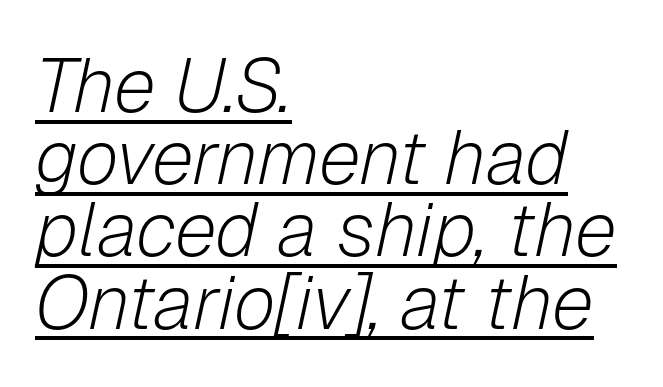
Q: Is the text bold? A: No.
Q: Is the text italic (slanted)? A: Yes, it leans right by about 12 degrees.
Q: Is the text underlined? A: Yes.
Q: How is the paragraph aligned? A: Left-aligned.
Q: Is the spacing between letters normal or unusually wide? A: Normal.
Q: Is the spacing between lines tight, normal or loose? A: Tight.
Q: Width (condensed, normal, or wide)? A: Normal.
Q: Stroke contrast? A: Low.
Q: x-height? A: Medium.
Q: Monospaced? A: No.
